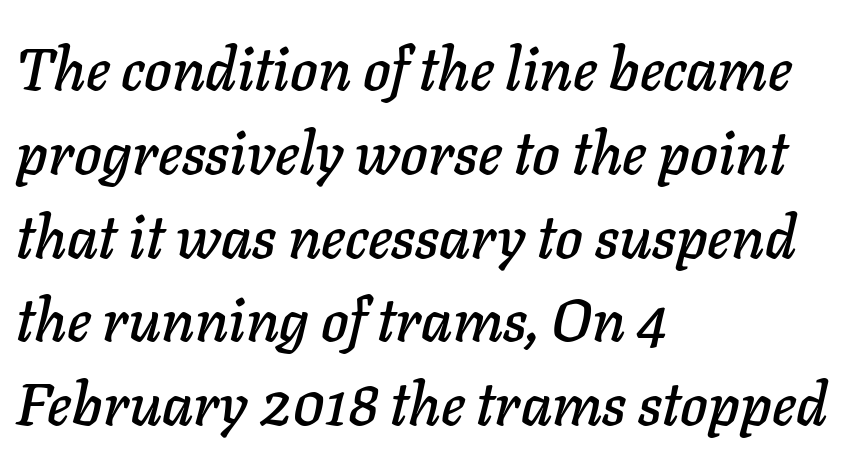
The passage shown has conventional tracking throughout. Note the varied advance widths — an 'i' is clearly narrower than an 'm'. The area under the type is left untouched. Slant detected: the letters are inclined. Horizontally, the lines are justified to the leading edge only.
